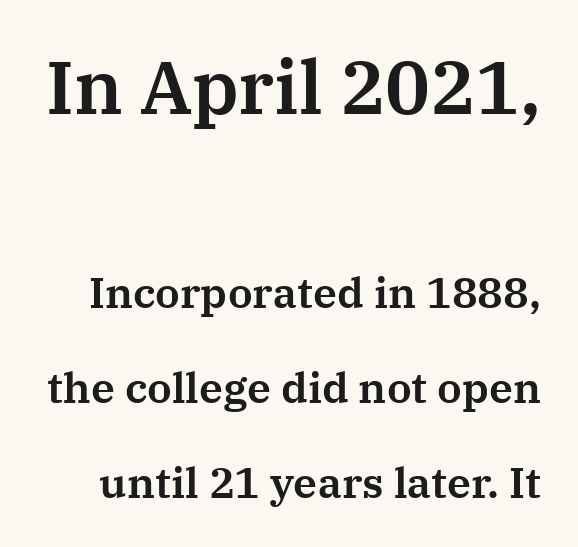
Q: Is the text italic (slanted)? A: No, it is upright.
Q: Is the typeface a serif or a sans-serif typeface? A: Serif.
Q: Is the text underlined? A: No.
Q: Is the spacing between letters normal or unusually wide? A: Normal.
Q: Is the spacing between lines tight, normal or loose? A: Loose.
Q: Which block of text is set in a larger size, the first (top) or the second (bottom)? A: The first (top) one.
Q: Width (condensed, normal, or wide)? A: Normal.
Q: Stroke contrast? A: Medium.
Q: x-height? A: Medium.
Q: Monospaced? A: No.
